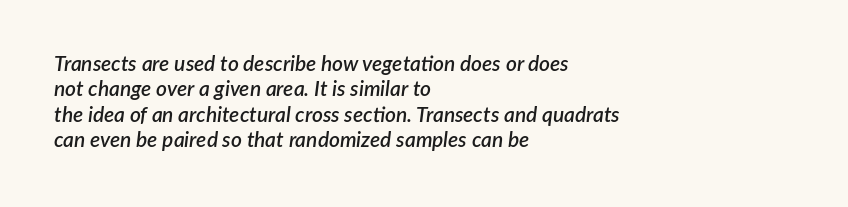
Q: Is the text bold? A: Semi-bold.
Q: Is the text italic (slanted)? A: Yes, it leans right by about 7 degrees.
Q: Is the text underlined? A: No.
Q: How is the paragraph aligned? A: Left-aligned.
Q: Is the spacing between letters normal or unusually wide? A: Normal.
